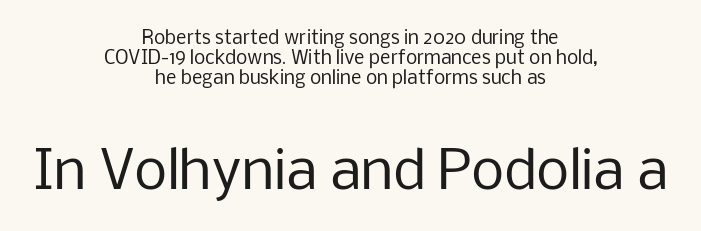
Short and long lines alike share a common midpoint. Characters follow at the spacing the type designer built in. These lines are composed in type without serifs. In this sample the second text group is rendered at the bigger scale. Unlike italic type, these characters show no tilt at all. Reading down the column, the eye jumps only a short way to each next line.
